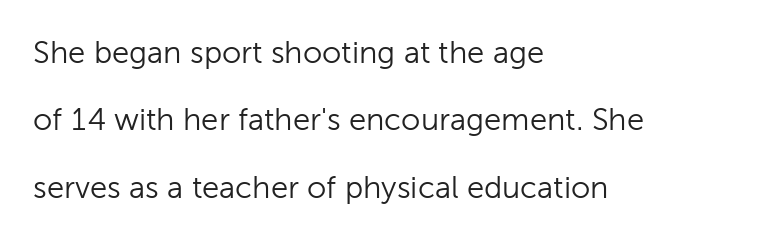
The image shows 31 px light sans-serif type, upright; set left-aligned, loose line spacing (2.17x), normal letter spacing, not underlined; low stroke contrast and a medium x-height.
